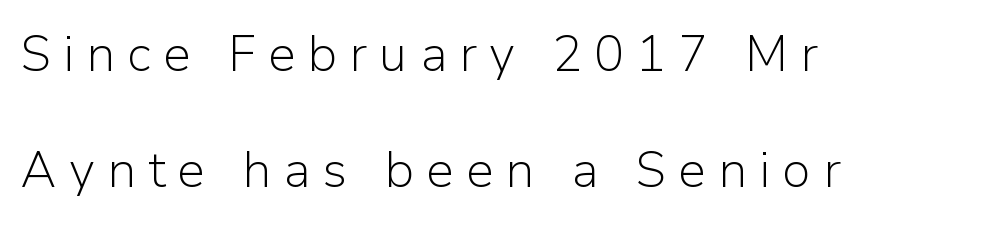
Q: Is the text bold? A: No.
Q: Is the text italic (slanted)? A: No, it is upright.
Q: Is the typeface a serif or a sans-serif typeface? A: Sans-serif.
Q: Is the text underlined? A: No.
Q: How is the paragraph aligned? A: Left-aligned.
Q: Is the spacing between letters normal or unusually wide? A: Unusually wide.
Q: Is the spacing between lines tight, normal or loose? A: Loose.
Q: Width (condensed, normal, or wide)? A: Normal.
Q: Stroke contrast? A: Low.
Q: x-height? A: Medium.
Q: Monospaced? A: No.
